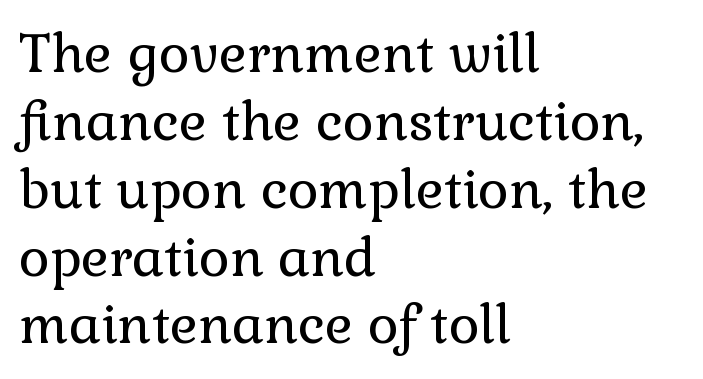
The image shows 53 px regular-weight serif type, upright; set left-aligned, normal line spacing (1.28x), normal letter spacing, not underlined; low stroke contrast and a medium x-height.
